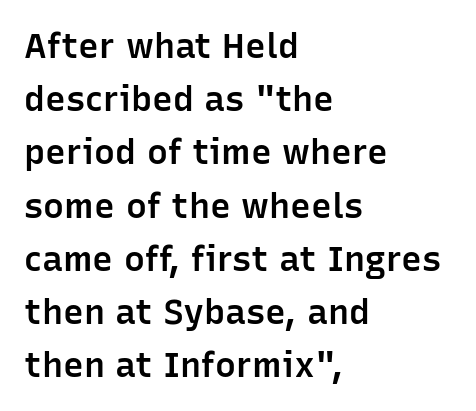
{"serif": "no", "italic": "no", "bold": "semi", "weight": "semibold", "width": "normal", "stroke_contrast": "low", "x_height": "medium", "monospaced": "no", "underline": "no", "align": "left", "line_spacing": "normal", "line_spacing_ratio": 1.52, "letter_spacing": "normal", "letter_spacing_em": 0.0, "glyph_px": 35}
